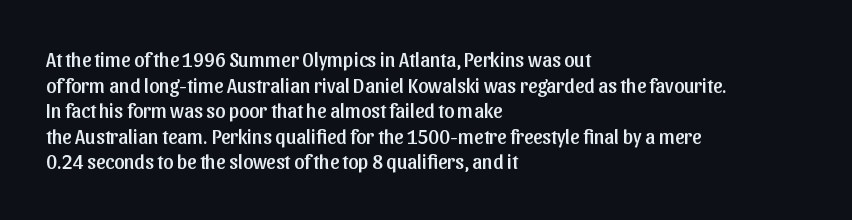
{"italic": "no", "underline": "no", "align": "left", "line_spacing": "normal", "line_spacing_ratio": 1.28, "letter_spacing": "normal", "letter_spacing_em": 0.0, "glyph_px": 20}
